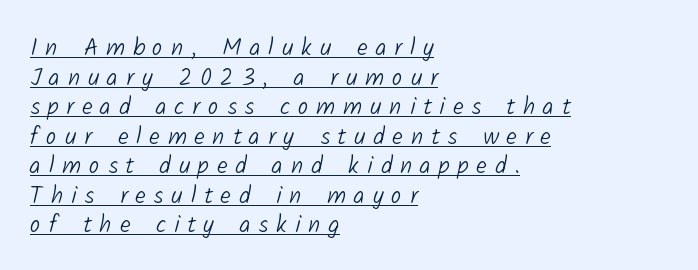
Compared with a typical body face, this is equally light or lighter still. Underlined type. Short note: letters widely spaced. Every row of glyphs begins at an identical x-position on the left.
